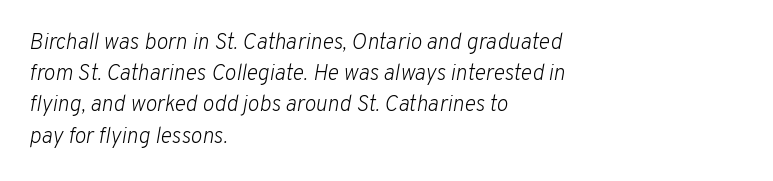
{"italic": "yes", "lean": "right", "slant_degrees": 10, "bold": "no", "underline": "no", "align": "left", "line_spacing": "normal", "line_spacing_ratio": 1.42, "letter_spacing": "normal", "letter_spacing_em": 0.0, "glyph_px": 22}
